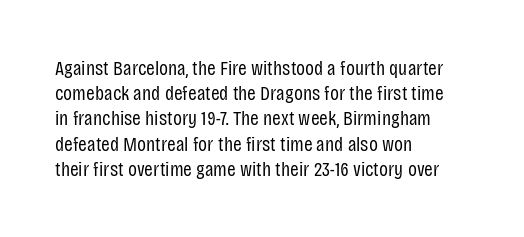
{"italic": "no", "bold": "no", "underline": "no", "align": "left", "line_spacing_ratio": 1.2, "letter_spacing": "normal", "letter_spacing_em": 0.0, "glyph_px": 21}
